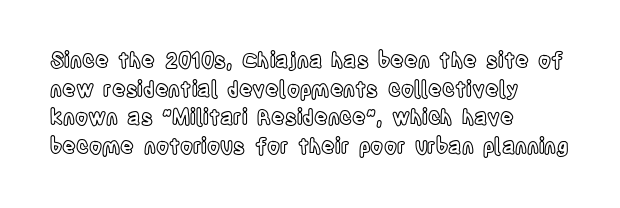
{"italic": "no", "underline": "no", "align": "left", "line_spacing": "normal", "line_spacing_ratio": 1.36, "letter_spacing": "normal", "letter_spacing_em": 0.0, "glyph_px": 21}
